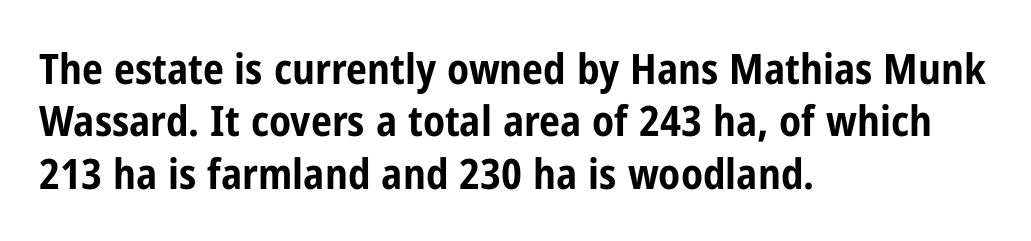
{"serif": "no", "italic": "no", "bold": "yes", "weight": "bold", "width": "condensed", "stroke_contrast": "low", "x_height": "medium", "monospaced": "no", "underline": "no", "align": "left", "line_spacing": "normal", "line_spacing_ratio": 1.25, "letter_spacing": "normal", "letter_spacing_em": 0.0, "glyph_px": 42}
